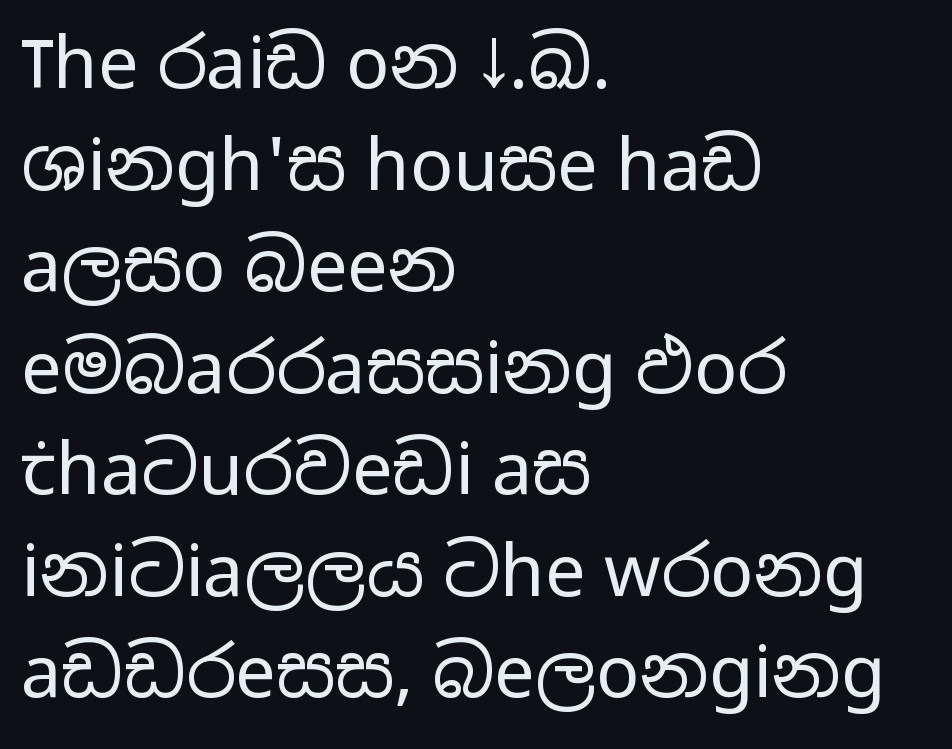
Grotesque or geometric, the face here clearly has no serifs. Where is the straight margin? On the left. Think of a printed novel: that variable character pitch is what you see here. Is the letter spacing exaggerated? No — it looks like the ordinary default. Honestly, the row spacing looks completely unremarkable. The font sits on the lighter half of the weight spectrum, regular included.
